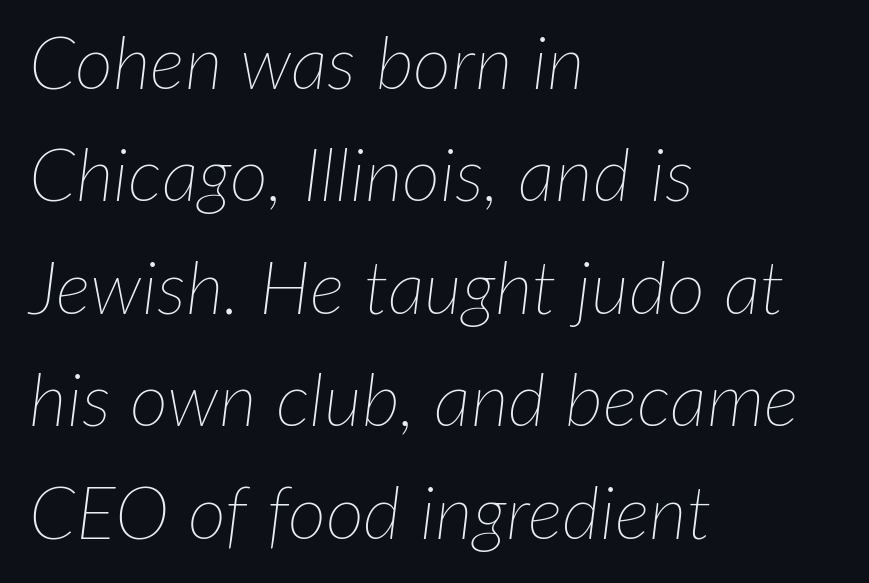
The image shows 74 px thin type, italic (leaning right); set left-aligned, normal line spacing (1.52x), normal letter spacing, not underlined; low stroke contrast and a medium x-height.
